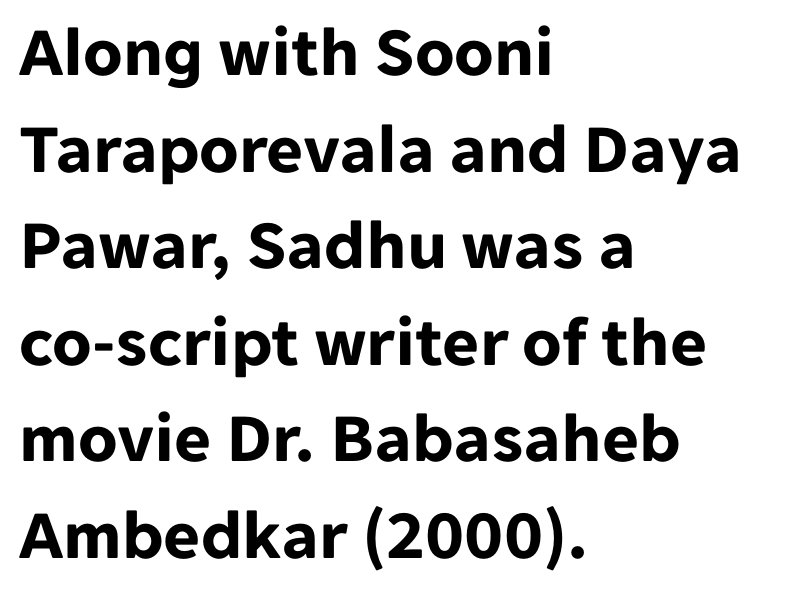
These lines are rendered in a variable-pitch font. Standard letterfit; no display-style spreading of the glyphs. These lines sit exactly where default settings would place them. Unmarked baselines from the first word to the last. In terms of letterform style, serifs are entirely absent. The lines in this sample share a left origin and differ only in where they stop.
